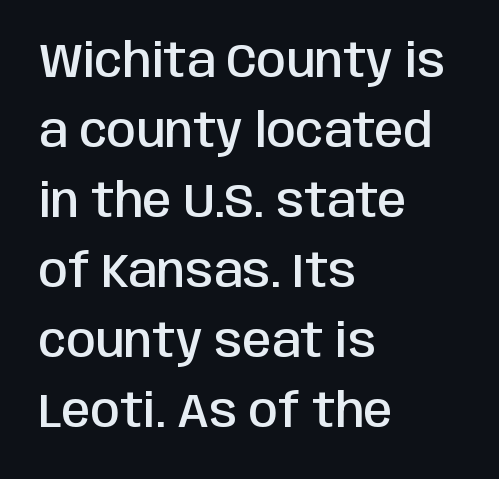
Q: Is the text bold? A: Semi-bold.
Q: Is the text italic (slanted)? A: No, it is upright.
Q: Is the typeface a serif or a sans-serif typeface? A: Sans-serif.
Q: Is the text underlined? A: No.
Q: How is the paragraph aligned? A: Left-aligned.
Q: Is the spacing between letters normal or unusually wide? A: Normal.
Q: Is the spacing between lines tight, normal or loose? A: Normal.
Q: Width (condensed, normal, or wide)? A: Condensed.
Q: Stroke contrast? A: Low.
Q: x-height? A: Large.
Q: Monospaced? A: No.
